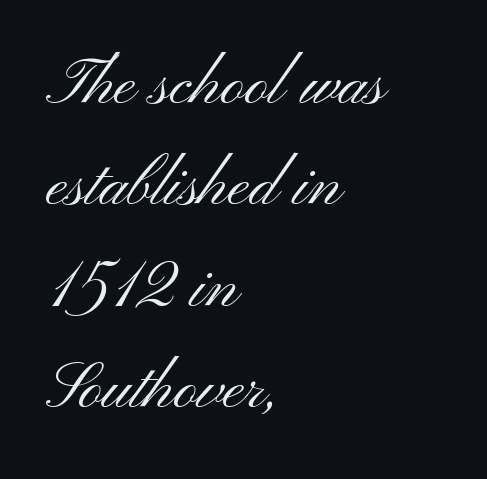
Q: Is the text bold? A: No.
Q: Is the text italic (slanted)? A: Yes.
Q: Is the typeface a serif or a sans-serif typeface? A: Sans-serif.
Q: Is the text underlined? A: No.
Q: How is the paragraph aligned? A: Left-aligned.
Q: Is the spacing between letters normal or unusually wide? A: Normal.
Q: Is the spacing between lines tight, normal or loose? A: Normal.
Q: Width (condensed, normal, or wide)? A: Wide.
Q: Stroke contrast? A: Medium.
Q: x-height? A: Small.
Q: Monospaced? A: No.
